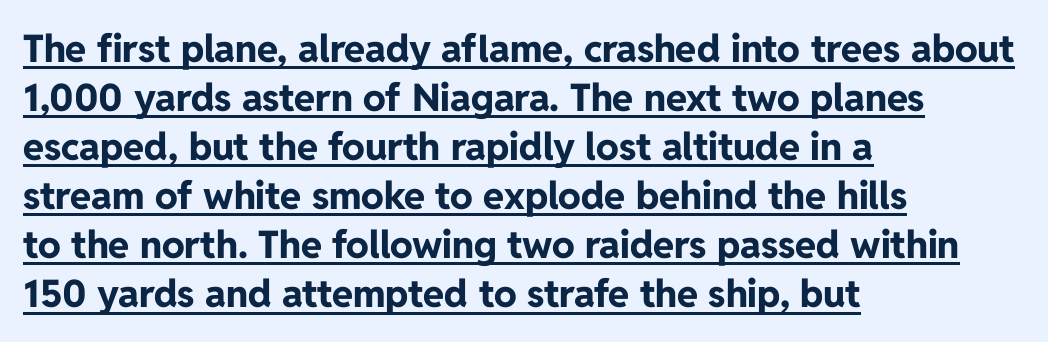
The image shows 38 px bold sans-serif type, upright; set left-aligned, normal line spacing (1.29x), normal letter spacing, underlined; low stroke contrast and a medium x-height.
